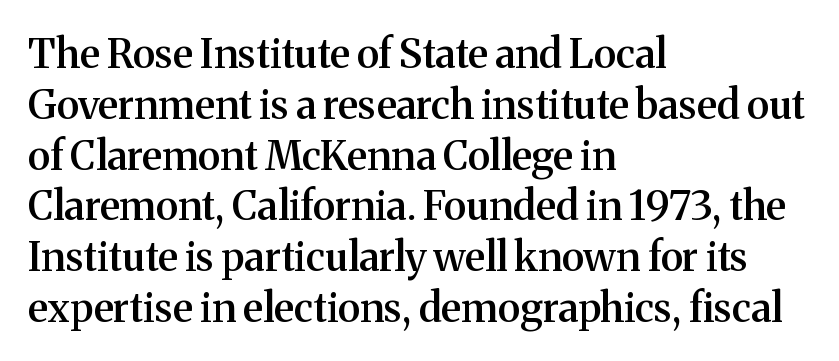
{"serif": "yes", "italic": "no", "bold": "semi", "weight": "semibold", "width": "normal", "stroke_contrast": "medium", "x_height": "medium", "monospaced": "no", "underline": "no", "align": "left", "line_spacing": "normal", "line_spacing_ratio": 1.27, "letter_spacing": "normal", "letter_spacing_em": 0.0, "glyph_px": 40}
